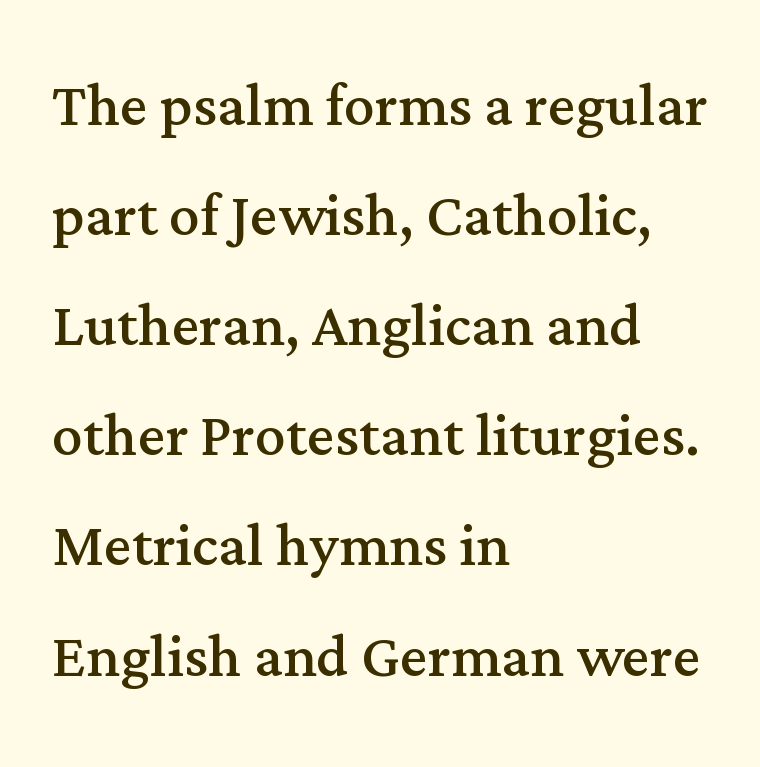
{"serif": "yes", "italic": "no", "bold": "no", "weight": "regular", "width": "normal", "stroke_contrast": "medium", "x_height": "medium", "monospaced": "no", "underline": "no", "align": "left", "line_spacing": "normal", "line_spacing_ratio": 1.43, "letter_spacing": "normal", "letter_spacing_em": 0.0, "glyph_px": 77}
